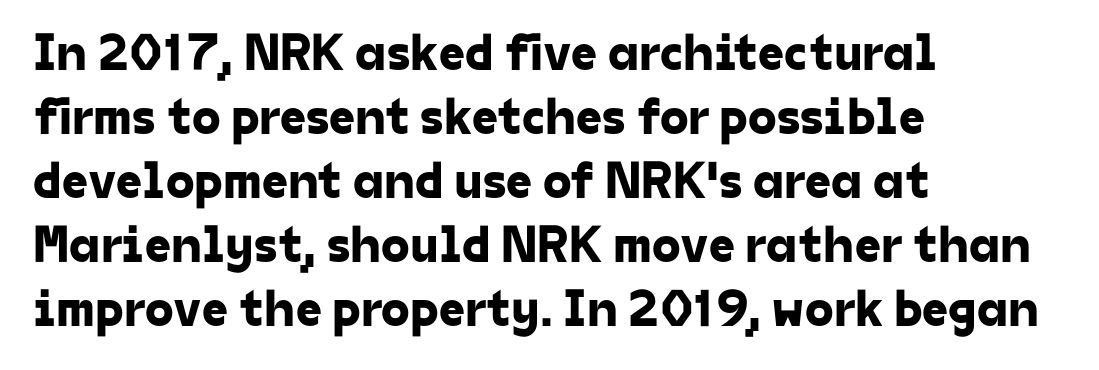
The image shows 52 px sans-serif type; set left-aligned, line spacing 1.23x, normal letter spacing, not underlined; low stroke contrast and a medium x-height.
